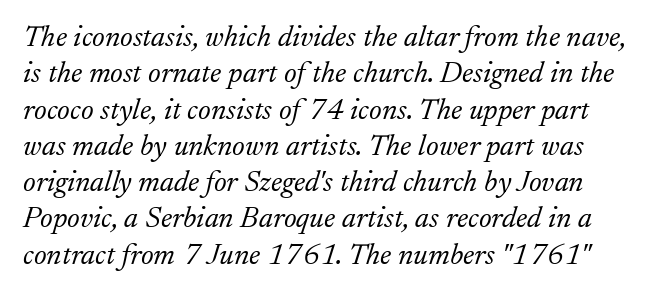
{"serif": "yes", "italic": "yes", "lean": "right", "slant_degrees": 17, "bold": "no", "weight": "light", "width": "normal", "stroke_contrast": "low", "x_height": "small", "monospaced": "no", "underline": "no", "line_spacing_ratio": 1.21, "letter_spacing": "normal", "letter_spacing_em": 0.0, "glyph_px": 30}
